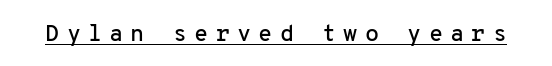
Style check: upright. This rendering features underlined lettering. These lines have a slow, spaced-out rhythm from letter to letter.
